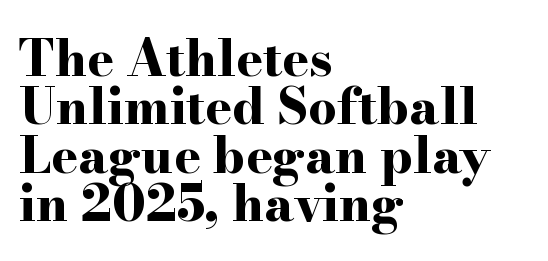
The font is running at its bold setting. Words float on clear page, feet unadorned. A student would call this left alignment; a typographer would say flush left, rag right. The designer went with a serif here, giving each stem small feet. Inter-character spacing is left at the font's built-in metrics. Posture: straight, roman, zero tilt.
